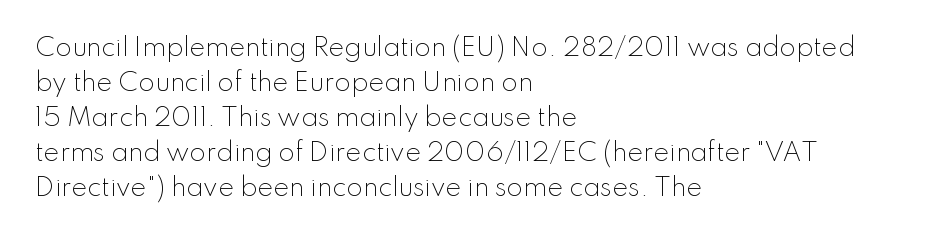
No word sits above an underline. This is the regular roman posture of the typeface. The lines in this sample share a left origin and differ only in where they stop. Successive baselines arrive at the customary interval.
